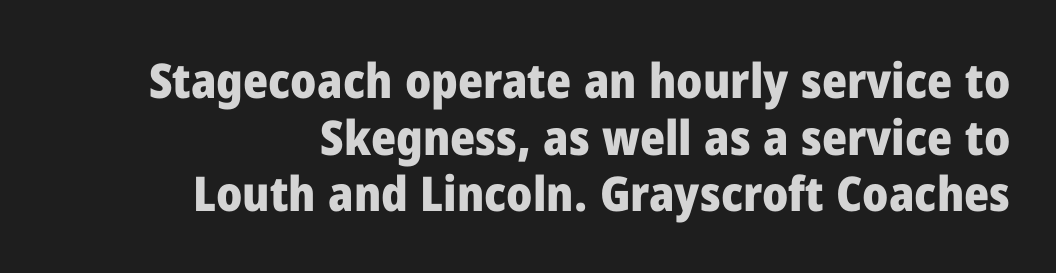
The image shows 48 px heavy sans-serif type, upright; set right-aligned, line spacing 1.18x, normal letter spacing, not underlined; low stroke contrast and a medium x-height.
